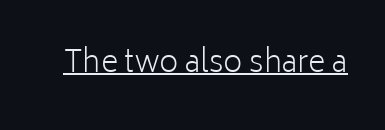
Q: Is the text bold? A: No.
Q: Is the text italic (slanted)? A: No, it is upright.
Q: Is the typeface a serif or a sans-serif typeface? A: Sans-serif.
Q: Is the text underlined? A: Yes.
Q: Is the spacing between letters normal or unusually wide? A: Normal.
Q: Width (condensed, normal, or wide)? A: Normal.
Q: Stroke contrast? A: Low.
Q: x-height? A: Medium.
Q: Monospaced? A: No.
